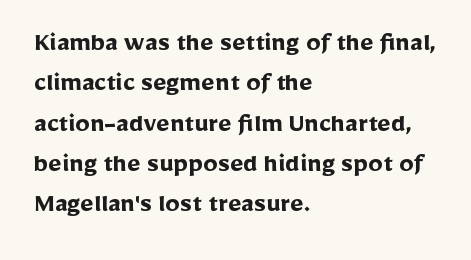
The image shows 29 px semibold sans-serif type, upright; set left-aligned, normal line spacing (1.39x), normal letter spacing, not underlined; low stroke contrast and a medium x-height.
